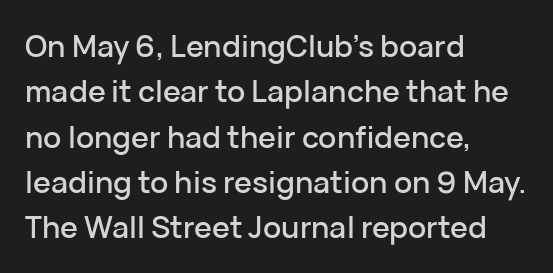
The image shows 30 px sans-serif type, upright; set left-aligned, normal line spacing (1.51x), normal letter spacing, not underlined; low stroke contrast and a medium x-height.
